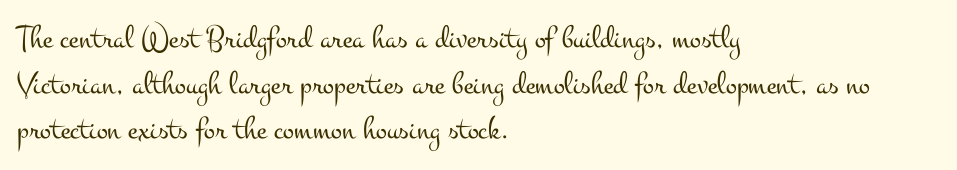
The image shows 33 px light, wide type; set left-aligned, normal line spacing (1.38x), normal letter spacing, not underlined; medium stroke contrast and a small x-height.
